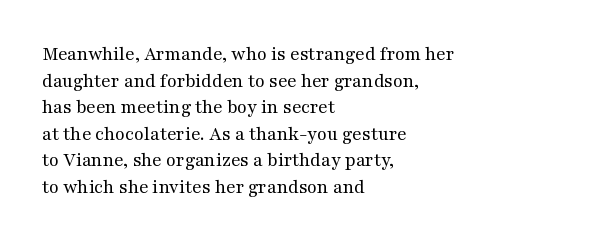
The image shows 20 px text type, upright; set left-aligned, normal line spacing (1.33x), normal letter spacing, not underlined.
